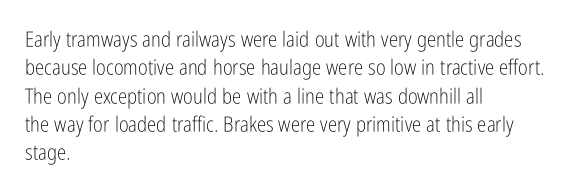
{"italic": "no", "bold": "no", "underline": "no", "align": "left", "line_spacing": "normal", "line_spacing_ratio": 1.35, "letter_spacing": "normal", "letter_spacing_em": 0.0, "glyph_px": 21}
